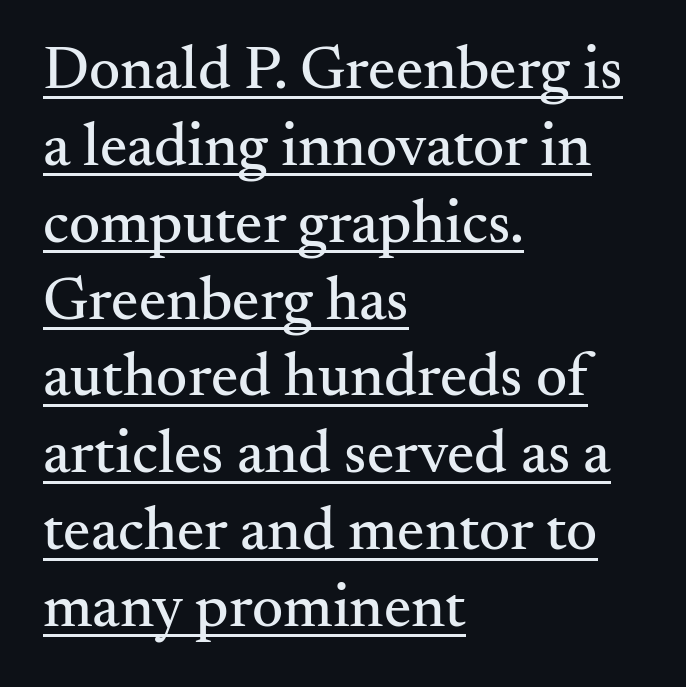
{"serif": "yes", "italic": "no", "width": "normal", "stroke_contrast": "medium", "x_height": "small", "monospaced": "no", "underline": "yes", "align": "left", "line_spacing": "normal", "line_spacing_ratio": 1.26, "letter_spacing": "normal", "letter_spacing_em": 0.0, "glyph_px": 61}
